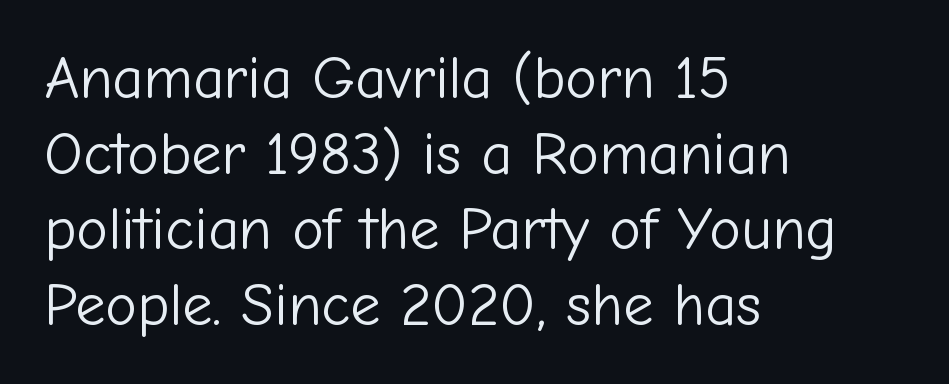
Q: Is the text bold? A: No.
Q: Is the text italic (slanted)? A: No, it is upright.
Q: Is the typeface a serif or a sans-serif typeface? A: Sans-serif.
Q: Is the text underlined? A: No.
Q: How is the paragraph aligned? A: Left-aligned.
Q: Is the spacing between letters normal or unusually wide? A: Normal.
Q: Is the spacing between lines tight, normal or loose? A: Normal.
Q: Width (condensed, normal, or wide)? A: Normal.
Q: Stroke contrast? A: Low.
Q: x-height? A: Medium.
Q: Monospaced? A: No.
